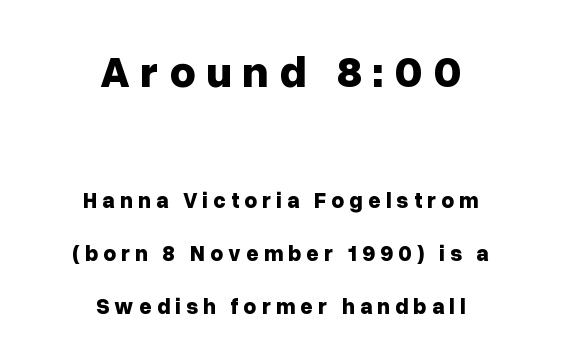
Q: Is the text bold? A: Yes.
Q: Is the text italic (slanted)? A: No, it is upright.
Q: Is the typeface a serif or a sans-serif typeface? A: Sans-serif.
Q: Is the text underlined? A: No.
Q: How is the paragraph aligned? A: Centered.
Q: Is the spacing between letters normal or unusually wide? A: Unusually wide.
Q: Is the spacing between lines tight, normal or loose? A: Loose.
Q: Which block of text is set in a larger size, the first (top) or the second (bottom)? A: The first (top) one.
Q: Width (condensed, normal, or wide)? A: Normal.
Q: Stroke contrast? A: Low.
Q: x-height? A: Medium.
Q: Monospaced? A: No.
